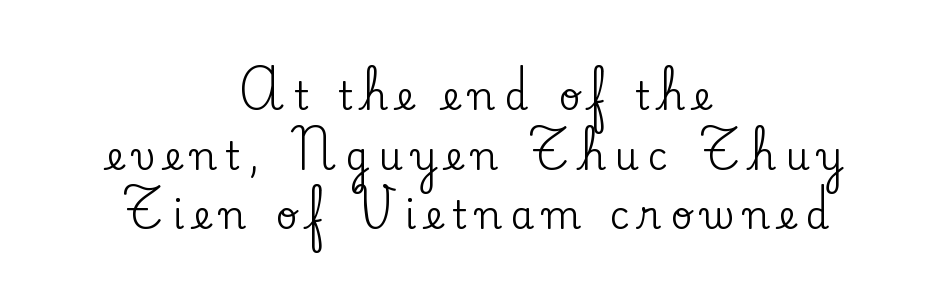
Q: Is the text italic (slanted)? A: No, it is upright.
Q: Is the typeface a serif or a sans-serif typeface? A: Serif.
Q: Is the text underlined? A: No.
Q: How is the paragraph aligned? A: Centered.
Q: Is the spacing between letters normal or unusually wide? A: Unusually wide.
Q: Is the spacing between lines tight, normal or loose? A: Normal.
Q: Width (condensed, normal, or wide)? A: Normal.
Q: Stroke contrast? A: Low.
Q: x-height? A: Small.
Q: Monospaced? A: No.
